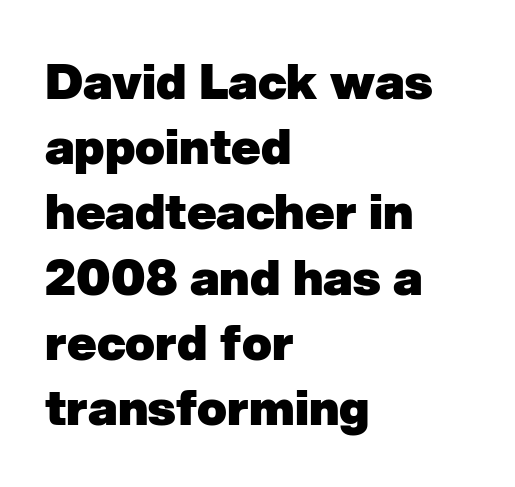
Q: Is the text bold? A: Yes.
Q: Is the typeface a serif or a sans-serif typeface? A: Sans-serif.
Q: Is the text underlined? A: No.
Q: How is the paragraph aligned? A: Left-aligned.
Q: Is the spacing between letters normal or unusually wide? A: Normal.
Q: Is the spacing between lines tight, normal or loose? A: Normal.
Q: Width (condensed, normal, or wide)? A: Normal.
Q: Stroke contrast? A: Low.
Q: x-height? A: Medium.
Q: Monospaced? A: No.
